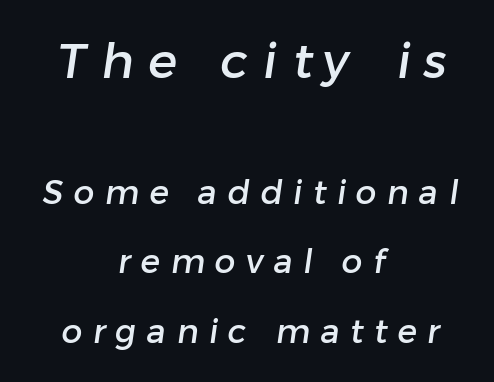
Substantial extra tracking has been applied to these lines. Stroke terminals: plain, sans-serif. Proportional: the letters do not fall into vertical columns. Quick note: underline off.
